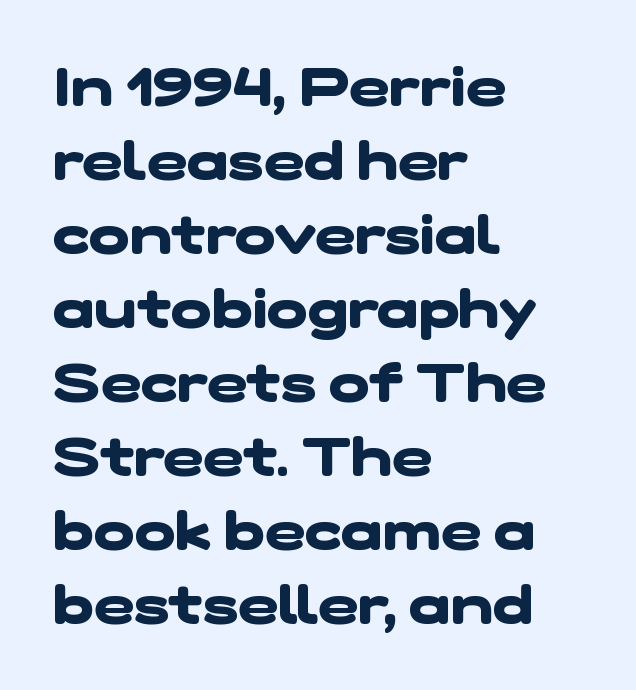
The image shows 54 px heavy, wide sans-serif type; set left-aligned, normal line spacing (1.37x), normal letter spacing, not underlined; low stroke contrast and a medium x-height.
